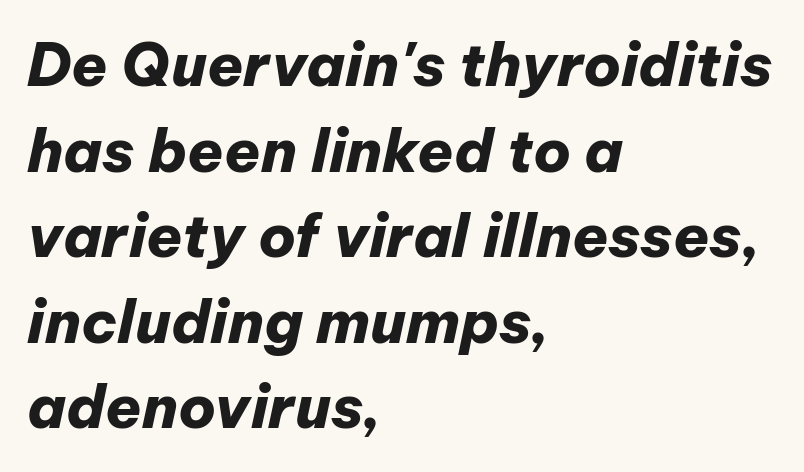
Strokes here are thick enough to call this a true bold. The compositor pushed each line to the left boundary. No extra tracking has been applied to these lines. Posture: slanted. Does the leading feel generous? No, just average.
